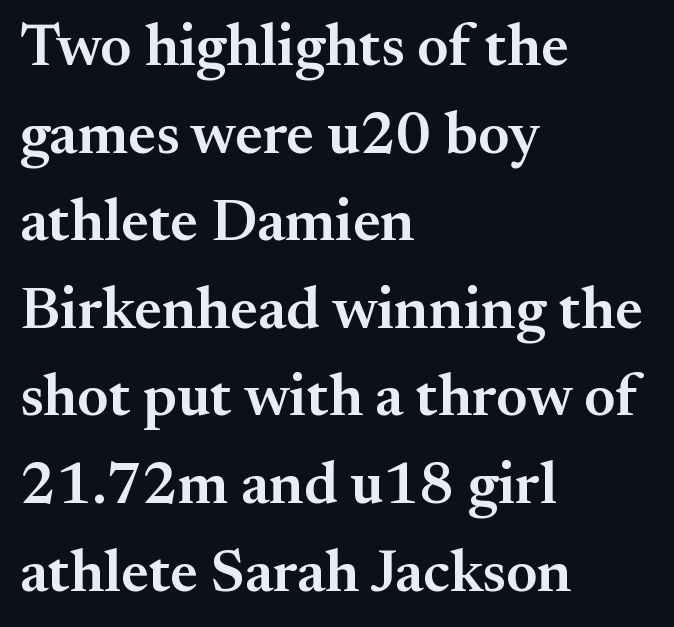
Q: Is the text bold? A: Semi-bold.
Q: Is the text italic (slanted)? A: No, it is upright.
Q: Is the typeface a serif or a sans-serif typeface? A: Serif.
Q: Is the text underlined? A: No.
Q: How is the paragraph aligned? A: Left-aligned.
Q: Is the spacing between letters normal or unusually wide? A: Normal.
Q: Is the spacing between lines tight, normal or loose? A: Normal.
Q: Width (condensed, normal, or wide)? A: Normal.
Q: Stroke contrast? A: Medium.
Q: x-height? A: Small.
Q: Monospaced? A: No.
